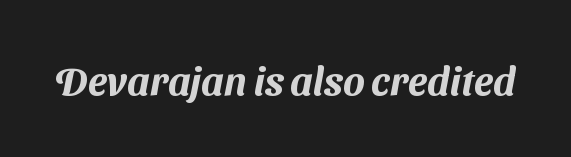
{"serif": "no", "width": "normal", "stroke_contrast": "medium", "x_height": "medium", "monospaced": "no", "underline": "no", "letter_spacing": "normal", "letter_spacing_em": 0.0, "glyph_px": 40}
